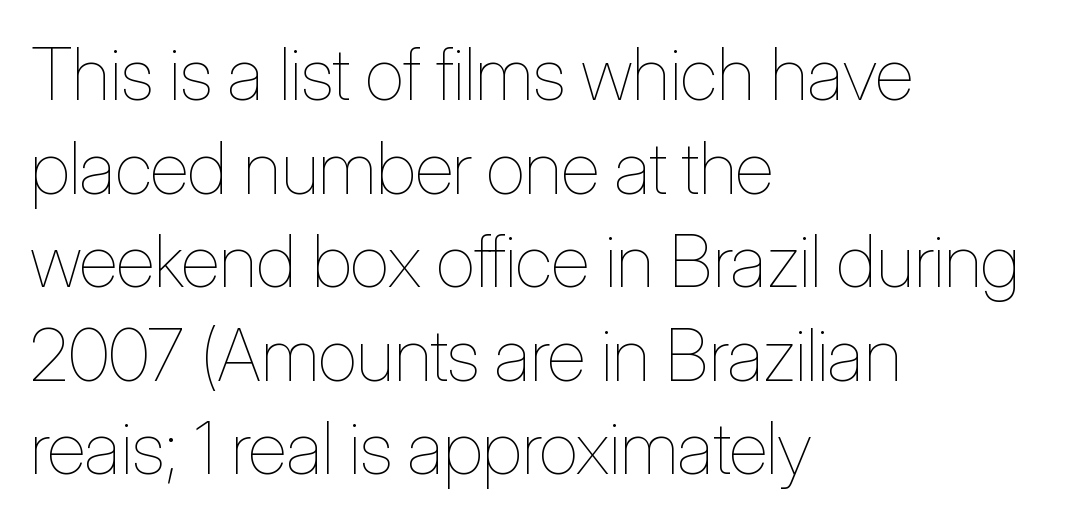
Stroke mass is kept to a normal reading level or below. What's the leading like? Ordinary, nothing unusual. Standard letterfit; no display-style spreading of the glyphs. Honestly, there is no underline to notice here at all. Ordinary non-slanted type is in use. This rendering uses left alignment, leaving the right contour irregular.
